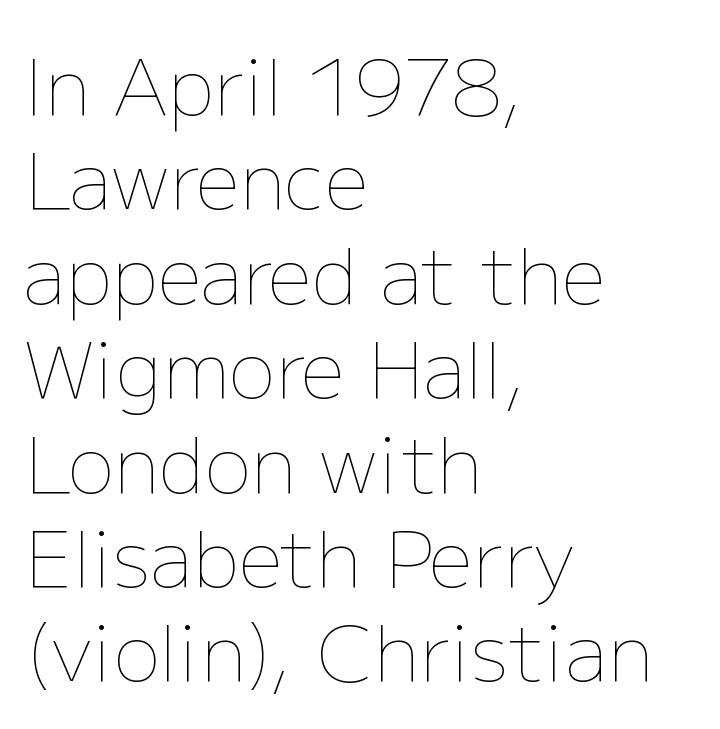
Q: Is the text bold? A: No.
Q: Is the text italic (slanted)? A: No, it is upright.
Q: Is the text underlined? A: No.
Q: How is the paragraph aligned? A: Left-aligned.
Q: Is the spacing between letters normal or unusually wide? A: Normal.
Q: Width (condensed, normal, or wide)? A: Normal.
Q: Stroke contrast? A: Low.
Q: x-height? A: Medium.
Q: Monospaced? A: No.
